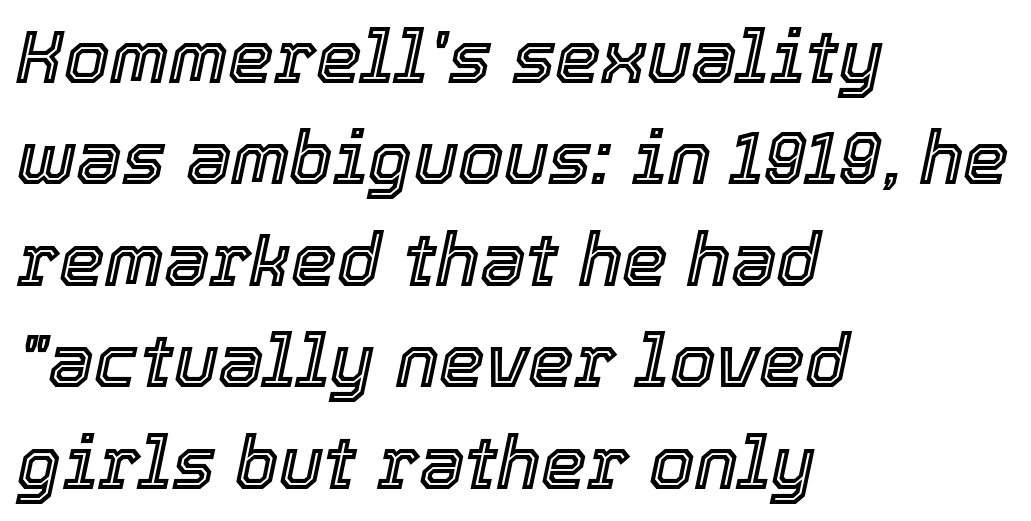
{"italic": "yes", "lean": "right", "slant_degrees": 12, "width": "normal", "x_height": "medium", "monospaced": "no", "underline": "no", "align": "left", "line_spacing": "normal", "line_spacing_ratio": 1.39, "letter_spacing": "normal", "letter_spacing_em": 0.0, "glyph_px": 73}
